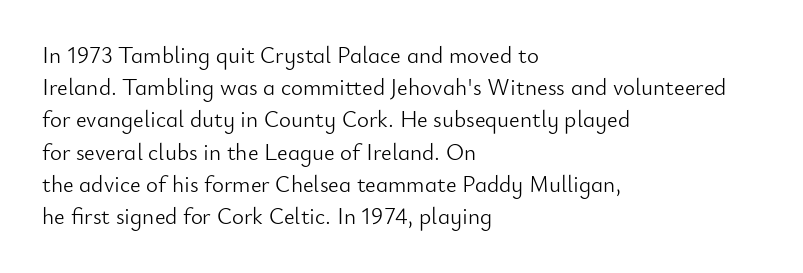
Regarding leading, the lines here are spaced in the standard way. The setting favours the left margin, as ordinary paragraphs usually do. The typeface has the unassuming heft of standard copy or less. The tracking reads as untouched default to a designer's eye. Type without underlining. Vertical strokes here are truly vertical.
